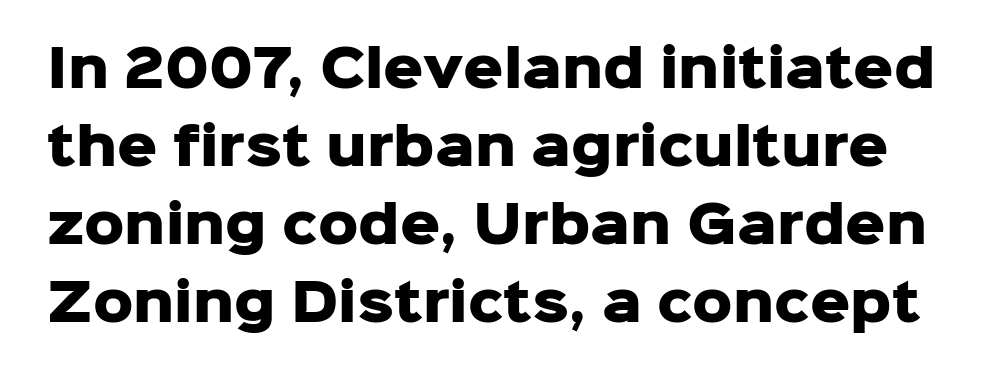
The image shows 50 px heavy sans-serif type, upright; set normal line spacing (1.56x), normal letter spacing, not underlined; low stroke contrast and a medium x-height.
